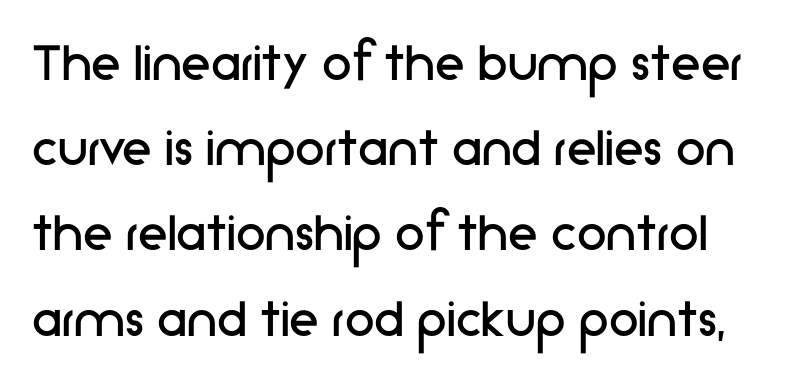
Q: Is the text bold? A: No.
Q: Is the text italic (slanted)? A: No, it is upright.
Q: Is the typeface a serif or a sans-serif typeface? A: Sans-serif.
Q: Is the text underlined? A: No.
Q: Is the spacing between letters normal or unusually wide? A: Normal.
Q: Is the spacing between lines tight, normal or loose? A: Normal.
Q: Width (condensed, normal, or wide)? A: Normal.
Q: Stroke contrast? A: Low.
Q: x-height? A: Medium.
Q: Monospaced? A: No.
